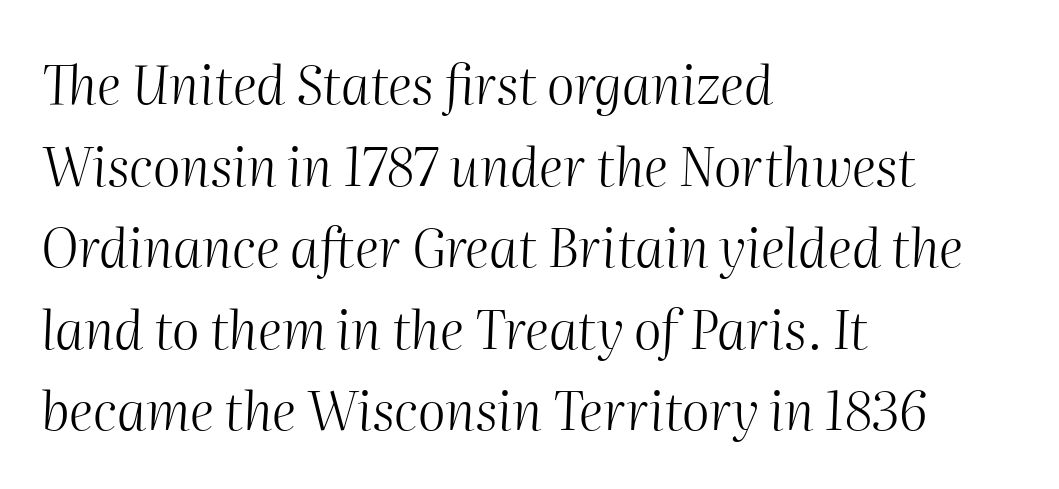
Is the type slanted? Yes — the strokes lean at a clear angle. Looks like regular typesetting: each glyph gets only the width it needs. Heft: none added — not bold. In terms of leading, this rendering sits right in the middle. Tracking value appears to be zero — textbook default spacing.
